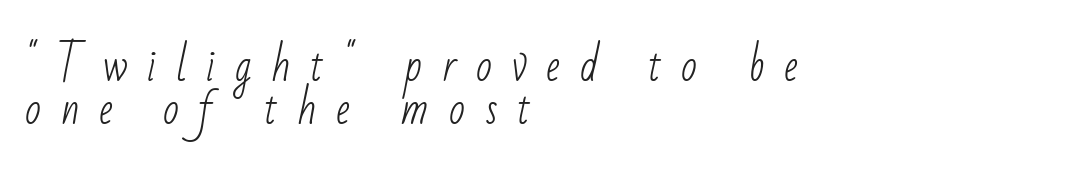
The image shows 42 px light, condensed sans-serif type; set left-aligned, tight line spacing (1.02x), unusually wide letter spacing (+0.47 em), not underlined; low stroke contrast and a small x-height.
